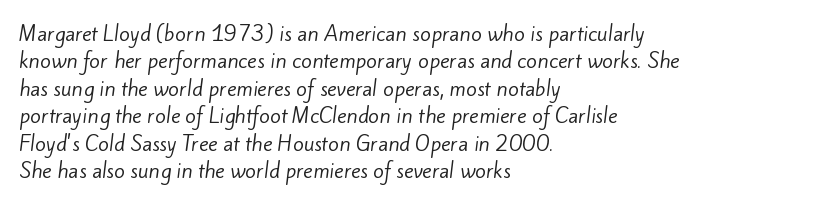
Heaviness? Minimal to ordinary, like unemphasized prose. The passage shown has conventional tracking throughout. Glance below the letters and you will spot only blank space. These lines stack with their left ends in a neat column.
